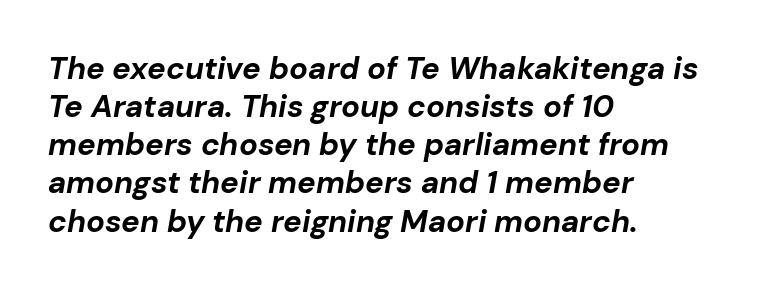
{"italic": "yes", "lean": "right", "slant_degrees": 10, "bold": "yes", "weight": "bold", "width": "normal", "stroke_contrast": "low", "x_height": "medium", "monospaced": "no", "underline": "no", "align": "left", "line_spacing_ratio": 1.23, "letter_spacing": "normal", "letter_spacing_em": 0.0, "glyph_px": 31}
